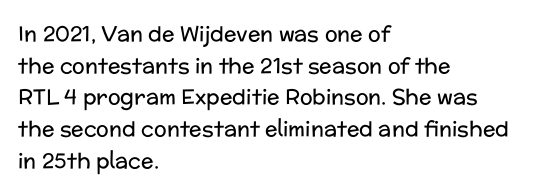
Q: Is the text bold? A: No.
Q: Is the text italic (slanted)? A: No, it is upright.
Q: Is the text underlined? A: No.
Q: How is the paragraph aligned? A: Left-aligned.
Q: Is the spacing between letters normal or unusually wide? A: Normal.
Q: Is the spacing between lines tight, normal or loose? A: Normal.
